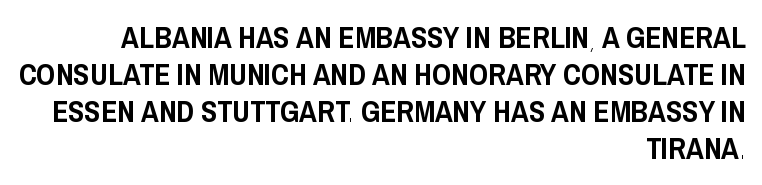
Has an underline been added? It has not. When letters stand straight like this, we call the style roman or upright. Horizontal alignment here is rightward, an uncommon choice for prose. The rendering uses natural spacing where letterforms have individual widths.
